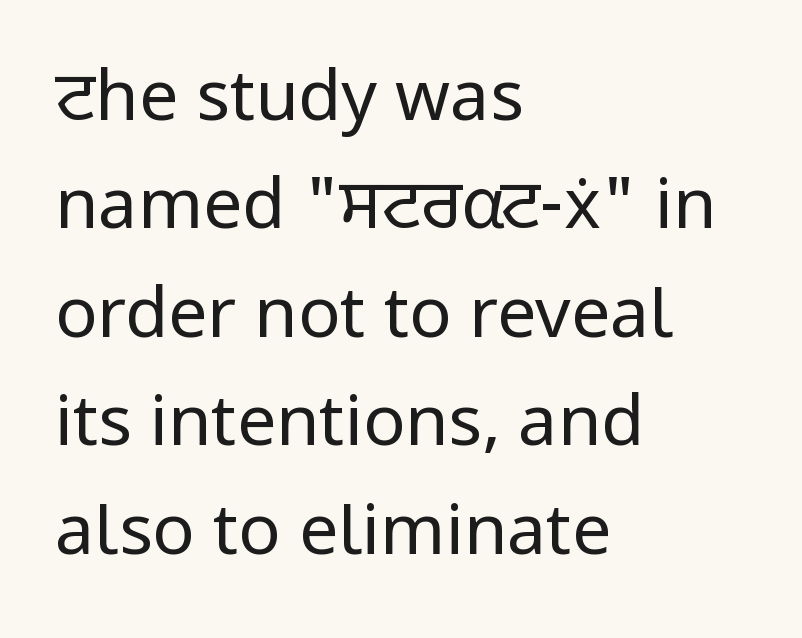
Q: Is the text bold? A: No.
Q: Is the text italic (slanted)? A: No, it is upright.
Q: Is the typeface a serif or a sans-serif typeface? A: Sans-serif.
Q: Is the text underlined? A: No.
Q: How is the paragraph aligned? A: Left-aligned.
Q: Is the spacing between letters normal or unusually wide? A: Normal.
Q: Is the spacing between lines tight, normal or loose? A: Normal.
Q: Width (condensed, normal, or wide)? A: Normal.
Q: Stroke contrast? A: Low.
Q: x-height? A: Medium.
Q: Monospaced? A: No.
